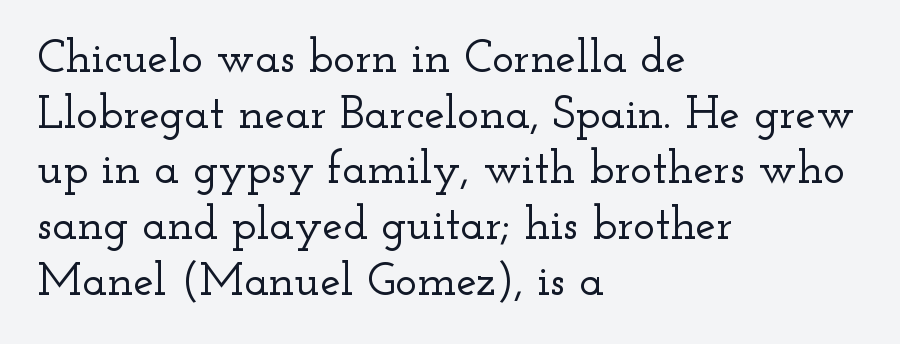
{"serif": "yes", "italic": "no", "width": "wide", "stroke_contrast": "low", "x_height": "small", "monospaced": "no", "underline": "no", "align": "left", "line_spacing_ratio": 1.21, "letter_spacing": "normal", "letter_spacing_em": 0.0, "glyph_px": 46}
